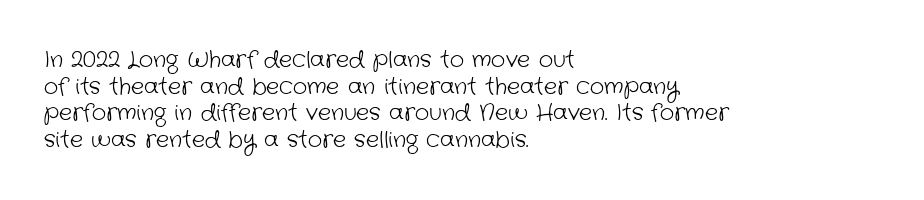
The image shows 22 px text type; set left-aligned, line spacing 1.21x, normal letter spacing, not underlined.
